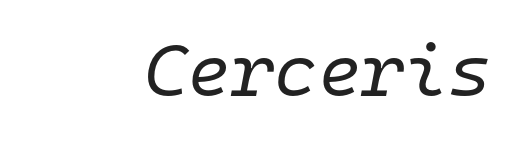
The image shows 74 px regular-weight type, italic (leaning right), monospaced; set right-aligned, normal letter spacing, not underlined; low stroke contrast and a medium x-height.
